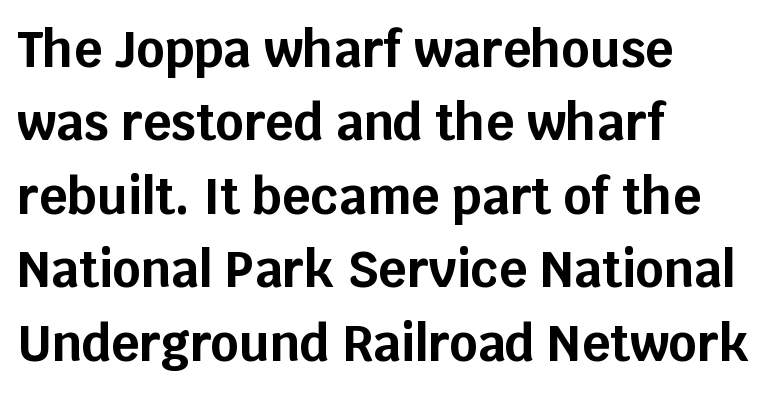
The image shows 49 px bold sans-serif type, upright; set left-aligned, normal line spacing (1.5x), normal letter spacing, not underlined; low stroke contrast and a large x-height.
